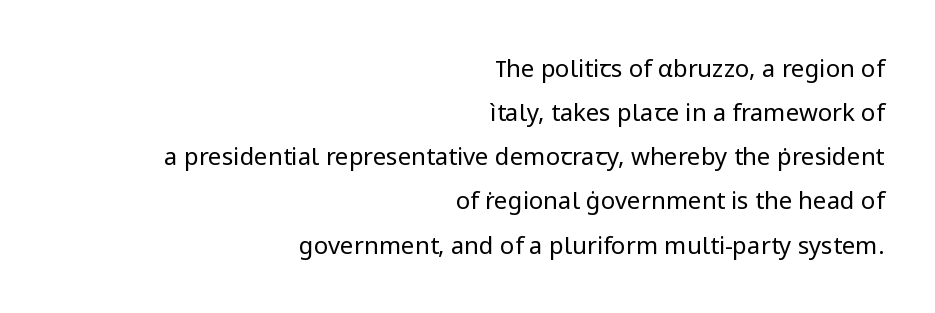
{"italic": "no", "bold": "no", "underline": "no", "align": "right", "line_spacing_ratio": 1.84, "letter_spacing": "normal", "letter_spacing_em": 0.0, "glyph_px": 24}
